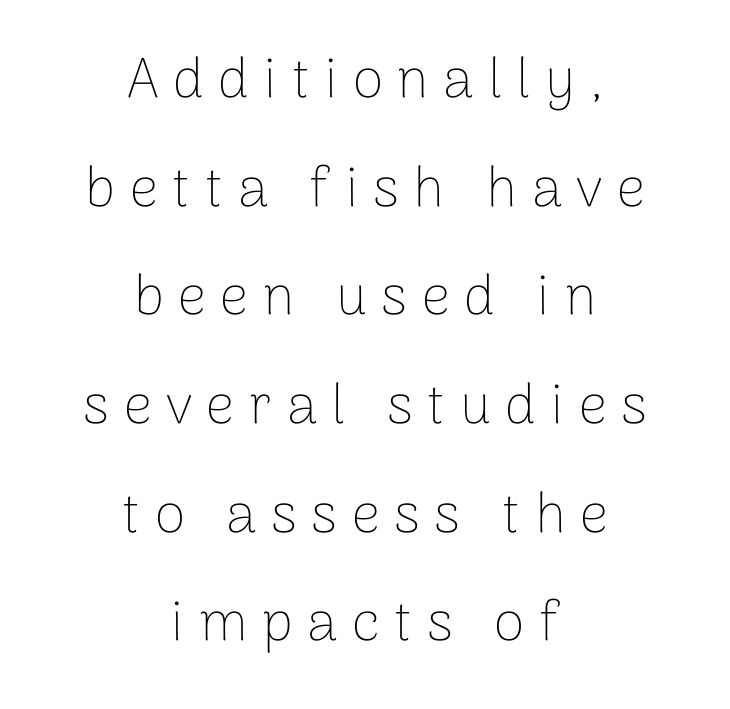
The image shows 56 px thin sans-serif type, upright; set centered, loose line spacing (1.94x), unusually wide letter spacing (+0.26 em), not underlined; low stroke contrast and a medium x-height.
